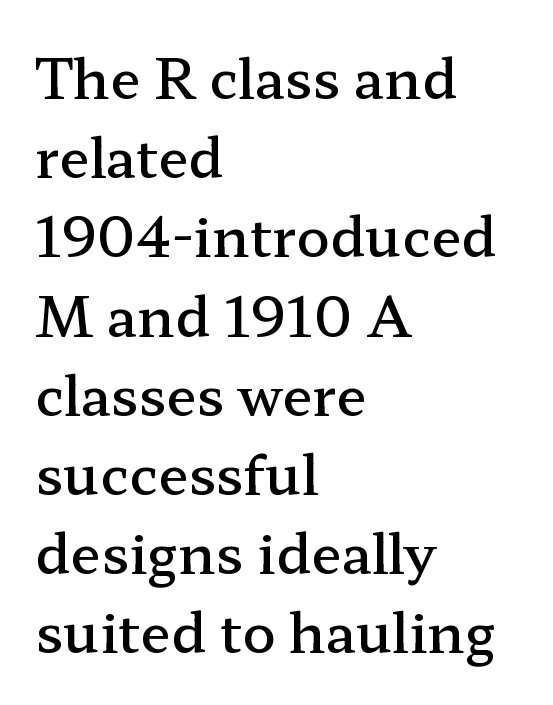
Q: Is the text bold? A: Semi-bold.
Q: Is the text italic (slanted)? A: No, it is upright.
Q: Is the typeface a serif or a sans-serif typeface? A: Serif.
Q: Is the text underlined? A: No.
Q: How is the paragraph aligned? A: Left-aligned.
Q: Is the spacing between letters normal or unusually wide? A: Normal.
Q: Is the spacing between lines tight, normal or loose? A: Normal.
Q: Width (condensed, normal, or wide)? A: Wide.
Q: Stroke contrast? A: Low.
Q: x-height? A: Medium.
Q: Monospaced? A: No.
